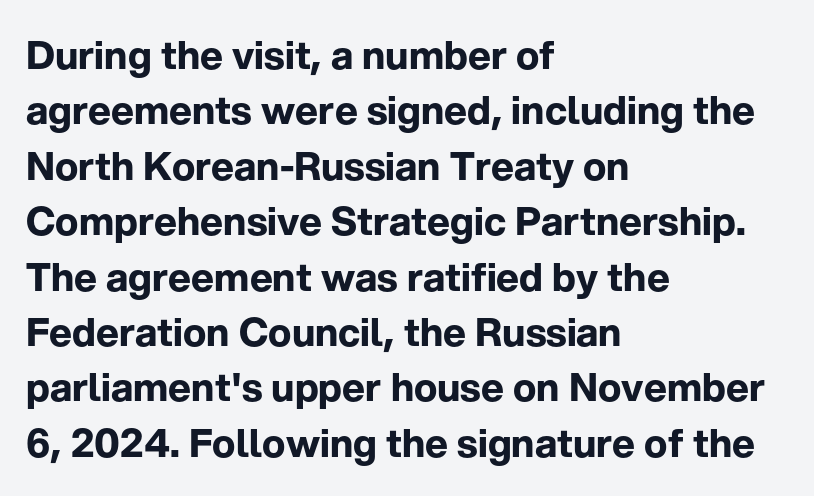
Q: Is the text bold? A: Yes.
Q: Is the text italic (slanted)? A: No, it is upright.
Q: Is the typeface a serif or a sans-serif typeface? A: Sans-serif.
Q: Is the text underlined? A: No.
Q: How is the paragraph aligned? A: Left-aligned.
Q: Is the spacing between letters normal or unusually wide? A: Normal.
Q: Is the spacing between lines tight, normal or loose? A: Normal.
Q: Width (condensed, normal, or wide)? A: Normal.
Q: Stroke contrast? A: Low.
Q: x-height? A: Medium.
Q: Monospaced? A: No.
